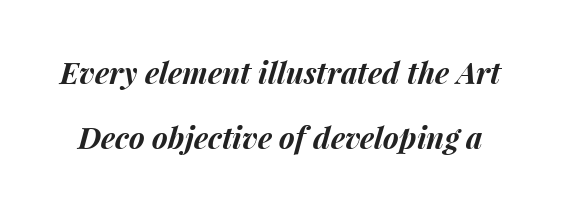
{"italic": "yes", "lean": "right", "slant_degrees": 15, "bold": "yes", "weight": "bold", "width": "normal", "stroke_contrast": "medium", "x_height": "medium", "monospaced": "no", "underline": "no", "line_spacing": "loose", "line_spacing_ratio": 2.16, "letter_spacing": "normal", "letter_spacing_em": 0.0, "glyph_px": 30}
